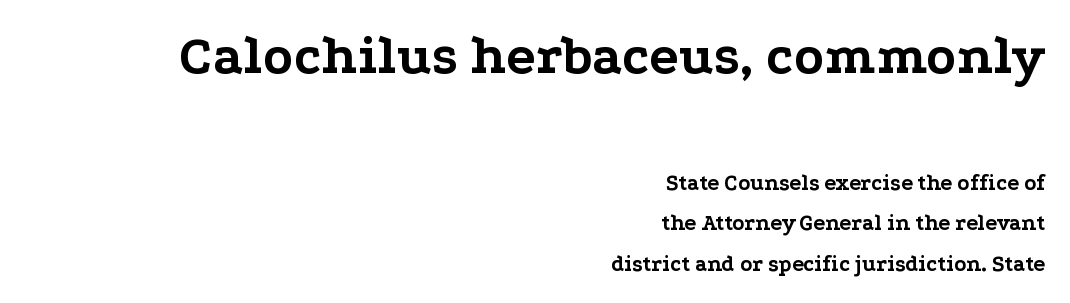
Q: Is the text bold? A: Yes.
Q: Is the text italic (slanted)? A: No, it is upright.
Q: Is the typeface a serif or a sans-serif typeface? A: Serif.
Q: Is the text underlined? A: No.
Q: How is the paragraph aligned? A: Right-aligned.
Q: Is the spacing between letters normal or unusually wide? A: Normal.
Q: Which block of text is set in a larger size, the first (top) or the second (bottom)? A: The first (top) one.
Q: Width (condensed, normal, or wide)? A: Wide.
Q: Stroke contrast? A: Low.
Q: x-height? A: Medium.
Q: Monospaced? A: No.
